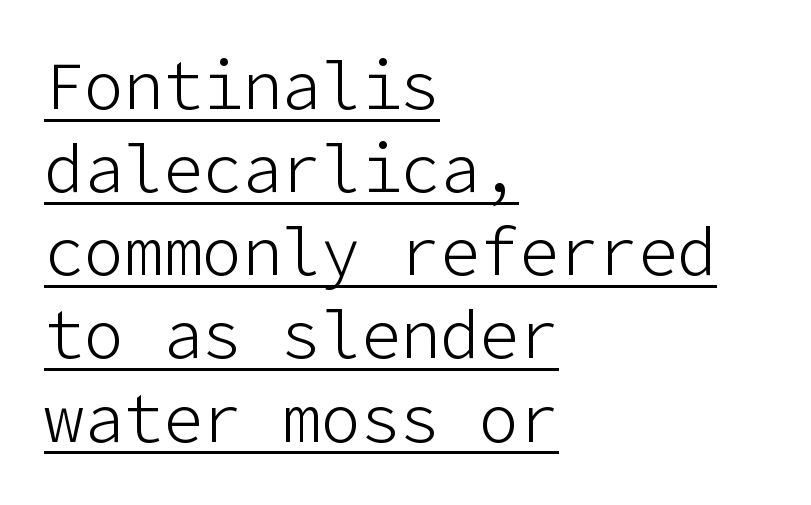
Q: Is the text bold? A: No.
Q: Is the text italic (slanted)? A: No, it is upright.
Q: Is the typeface a serif or a sans-serif typeface? A: Sans-serif.
Q: Is the text underlined? A: Yes.
Q: How is the paragraph aligned? A: Left-aligned.
Q: Is the spacing between letters normal or unusually wide? A: Normal.
Q: Is the spacing between lines tight, normal or loose? A: Normal.
Q: Width (condensed, normal, or wide)? A: Normal.
Q: Stroke contrast? A: Low.
Q: x-height? A: Medium.
